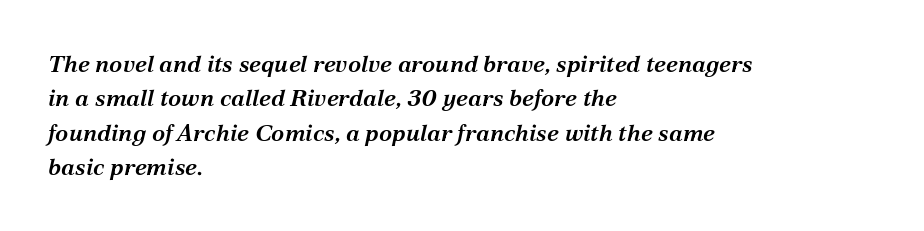
The image shows 24 px text type, italic (leaning right); set left-aligned, normal line spacing (1.43x), normal letter spacing, not underlined.
